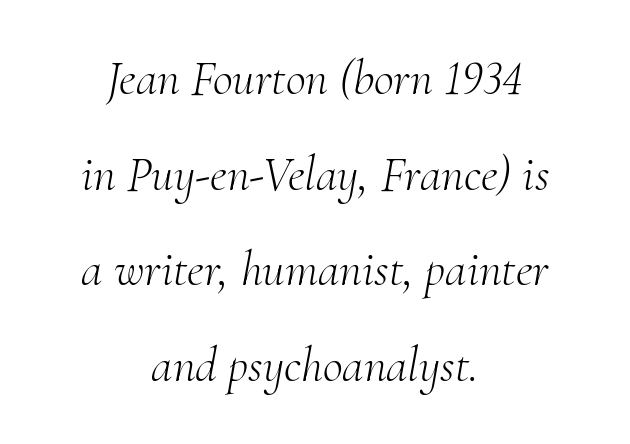
{"serif": "yes", "italic": "yes", "lean": "right", "slant_degrees": 10, "bold": "no", "weight": "light", "width": "normal", "stroke_contrast": "medium", "x_height": "small", "monospaced": "no", "underline": "no", "align": "center", "line_spacing": "loose", "line_spacing_ratio": 1.95, "letter_spacing": "normal", "letter_spacing_em": 0.0, "glyph_px": 49}
